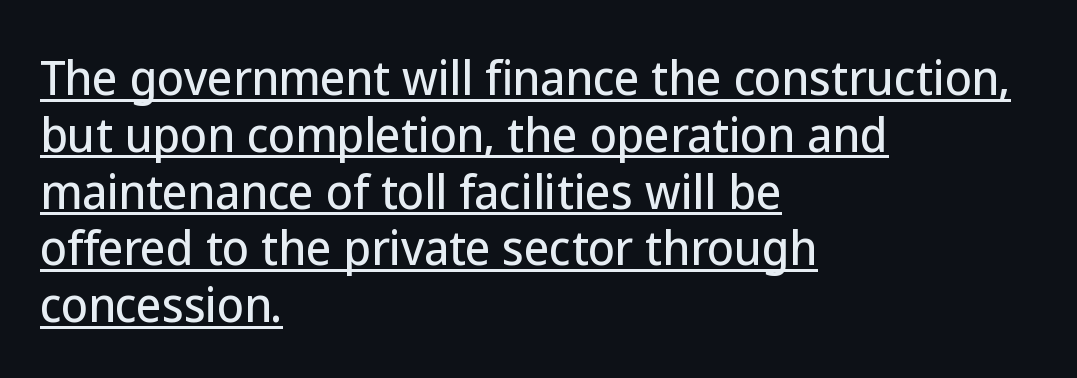
Q: Is the text italic (slanted)? A: No, it is upright.
Q: Is the typeface a serif or a sans-serif typeface? A: Sans-serif.
Q: Is the text underlined? A: Yes.
Q: How is the paragraph aligned? A: Left-aligned.
Q: Is the spacing between letters normal or unusually wide? A: Normal.
Q: Is the spacing between lines tight, normal or loose? A: Normal.
Q: Width (condensed, normal, or wide)? A: Normal.
Q: Stroke contrast? A: Low.
Q: x-height? A: Medium.
Q: Monospaced? A: No.
